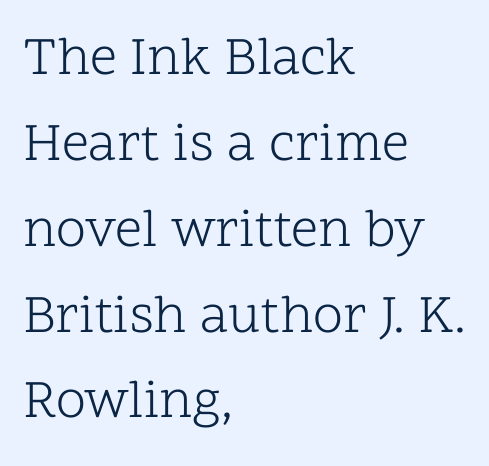
{"serif": "yes", "italic": "no", "bold": "no", "weight": "light", "width": "normal", "stroke_contrast": "low", "x_height": "medium", "monospaced": "no", "underline": "no", "align": "left", "line_spacing": "normal", "line_spacing_ratio": 1.59, "letter_spacing": "normal", "letter_spacing_em": 0.0, "glyph_px": 54}
